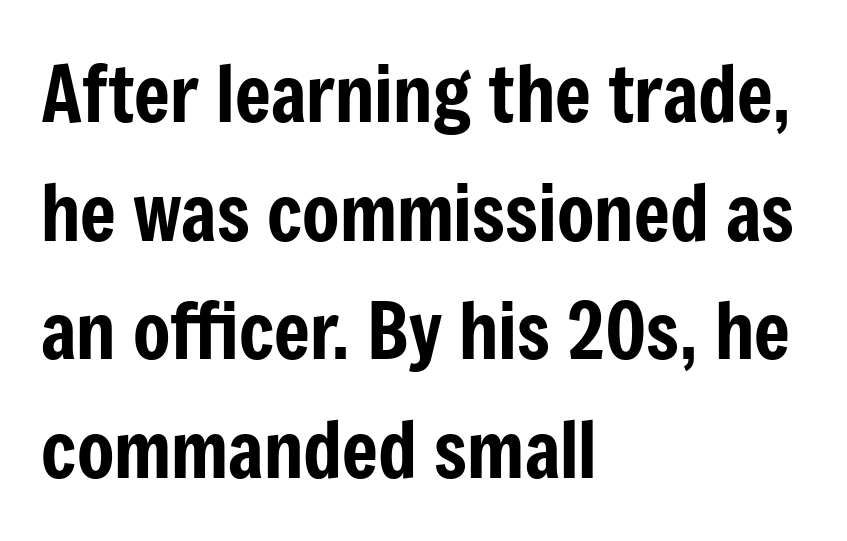
{"serif": "no", "italic": "no", "width": "condensed", "stroke_contrast": "low", "x_height": "medium", "monospaced": "no", "underline": "no", "align": "left", "line_spacing": "normal", "line_spacing_ratio": 1.54, "letter_spacing": "normal", "letter_spacing_em": 0.0, "glyph_px": 77}
